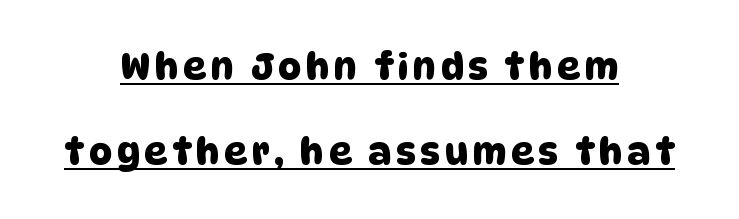
Q: Is the typeface a serif or a sans-serif typeface? A: Sans-serif.
Q: Is the text underlined? A: Yes.
Q: How is the paragraph aligned? A: Centered.
Q: Is the spacing between lines tight, normal or loose? A: Loose.
Q: Width (condensed, normal, or wide)? A: Normal.
Q: Stroke contrast? A: Low.
Q: x-height? A: Large.
Q: Monospaced? A: No.
